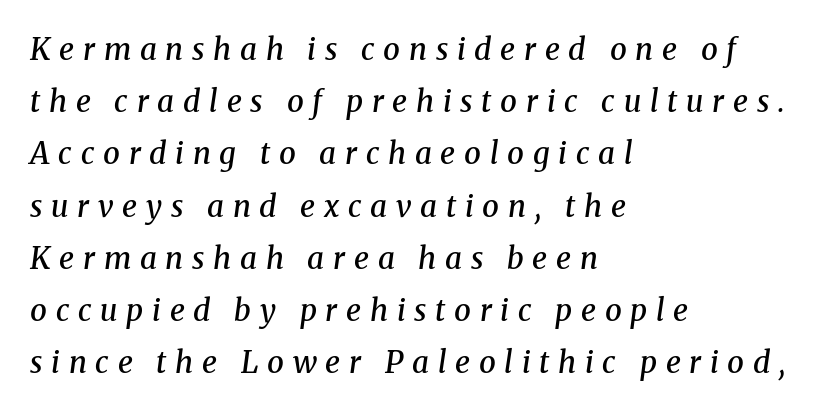
The image shows 30 px semibold serif type, italic (leaning right); set left-aligned, line spacing 1.74x, unusually wide letter spacing (+0.29 em), not underlined; medium stroke contrast and a medium x-height.
